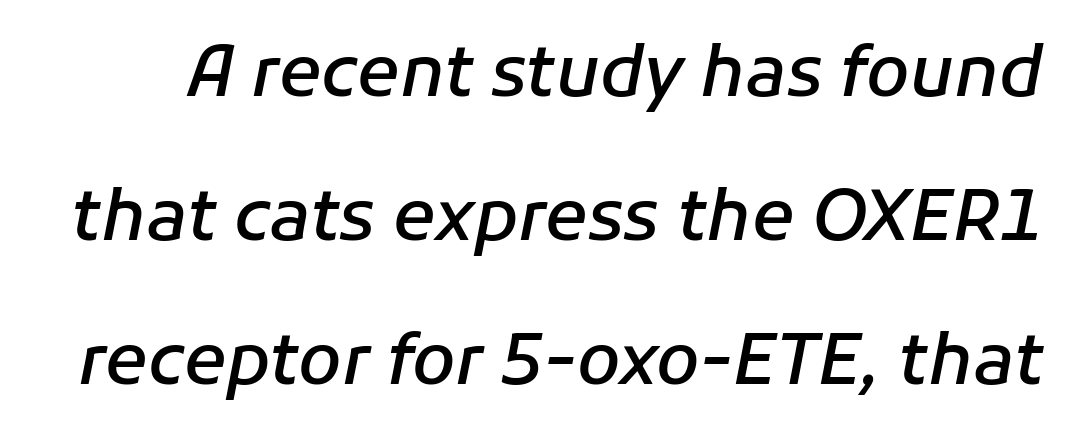
Q: Is the text bold? A: Semi-bold.
Q: Is the text italic (slanted)? A: Yes, it leans right by about 11 degrees.
Q: Is the text underlined? A: No.
Q: Is the spacing between letters normal or unusually wide? A: Normal.
Q: Is the spacing between lines tight, normal or loose? A: Loose.
Q: Width (condensed, normal, or wide)? A: Normal.
Q: Stroke contrast? A: Low.
Q: x-height? A: Medium.
Q: Monospaced? A: No.
